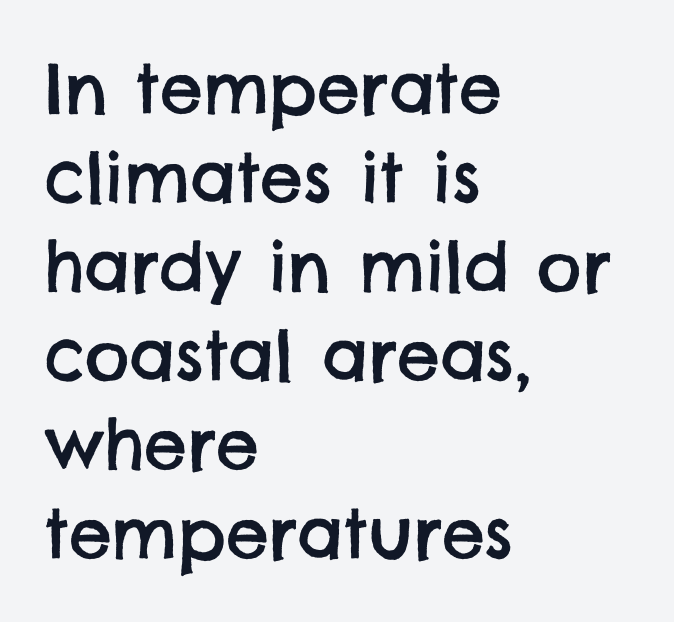
The image shows 68 px sans-serif type; set left-aligned, normal line spacing (1.31x), normal letter spacing, not underlined; low stroke contrast and a large x-height.
